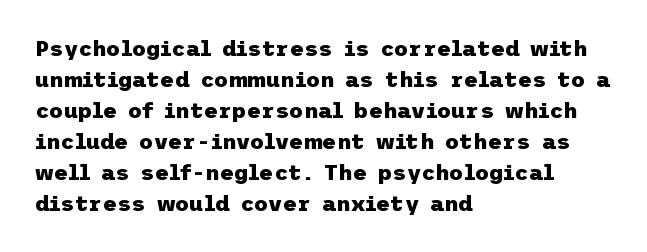
Q: Is the text bold? A: Yes.
Q: Is the text italic (slanted)? A: No, it is upright.
Q: Is the text underlined? A: No.
Q: How is the paragraph aligned? A: Left-aligned.
Q: Is the spacing between letters normal or unusually wide? A: Normal.
Q: Is the spacing between lines tight, normal or loose? A: Normal.
